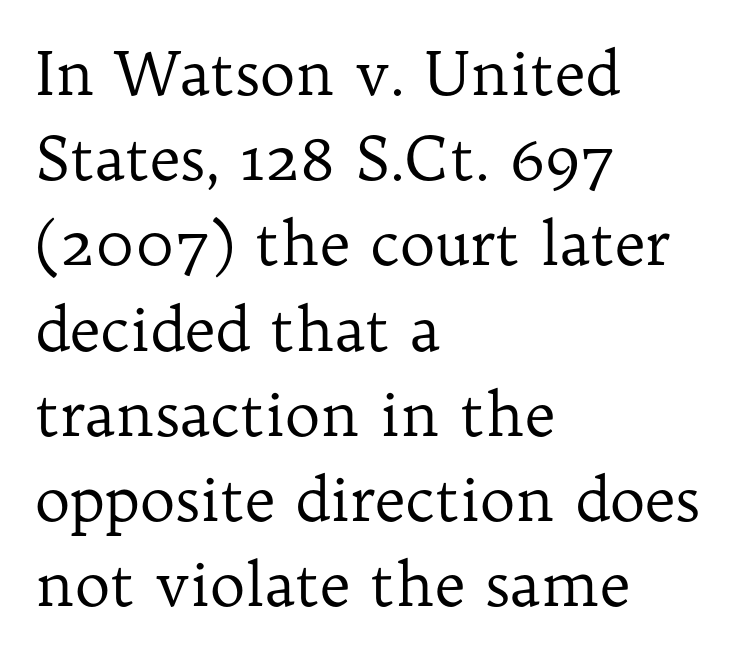
Italic: no, the glyphs are upright roman. Inter-character spacing is left at the font's built-in metrics. Typographically, this falls in the serif category. The space beneath each line is pristine and unruled.
